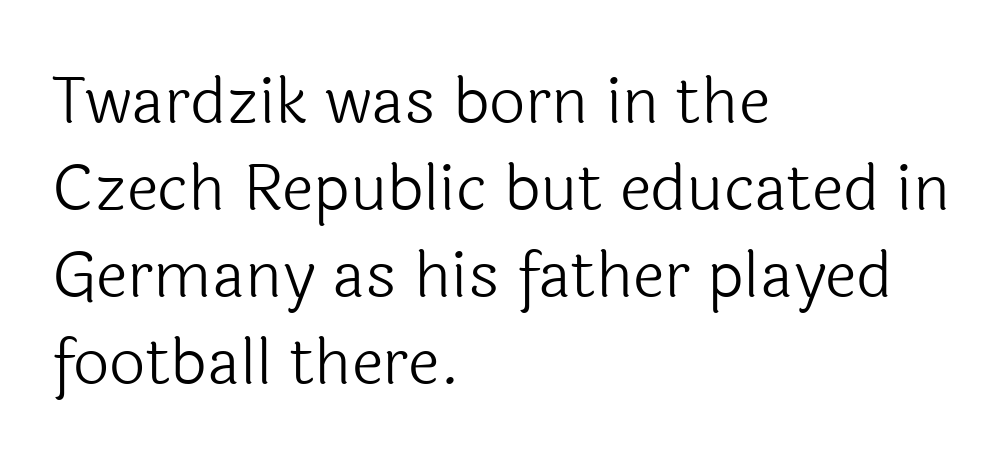
In terms of letterform style, serifs are entirely absent. Words appear dense and cohesive because spacing is normal. In CSS terms this would be text-align: left. Note the varied advance widths — an 'i' is clearly narrower than an 'm'. The rendering uses a moderate line-height, typical for paragraphs.
